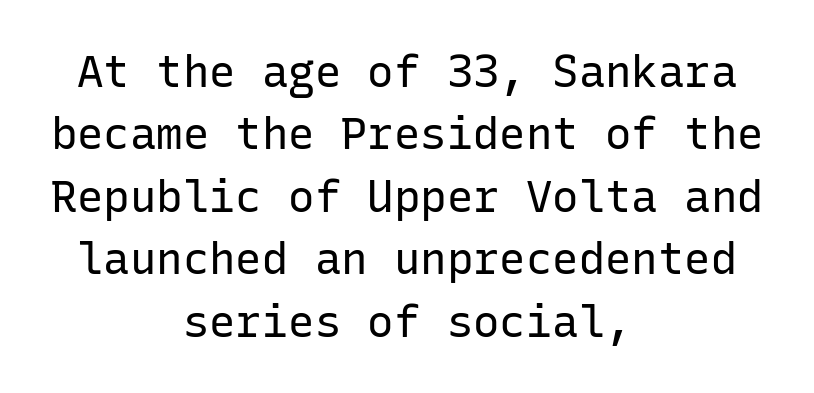
{"serif": "no", "italic": "no", "bold": "no", "weight": "regular", "width": "normal", "stroke_contrast": "low", "x_height": "medium", "monospaced": "yes", "underline": "no", "align": "center", "line_spacing": "normal", "line_spacing_ratio": 1.42, "letter_spacing": "normal", "letter_spacing_em": 0.0, "glyph_px": 44}
